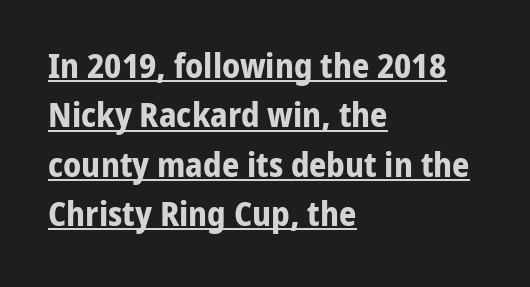
The image shows 34 px bold sans-serif type, upright; set left-aligned, normal line spacing (1.45x), normal letter spacing, underlined; low stroke contrast and a medium x-height.
